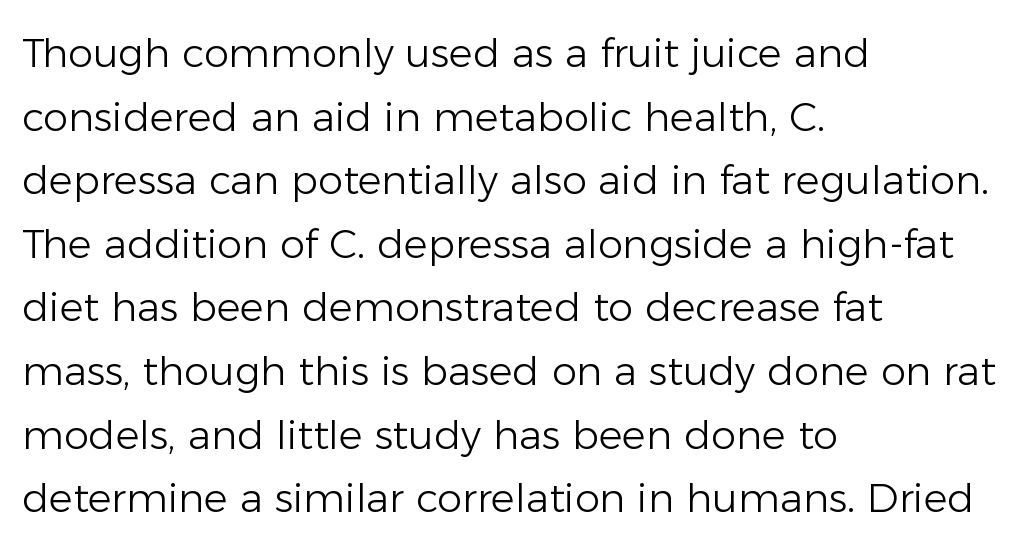
The passage shown is typed in a proportional face where columns would drift. Letters rest on an invisible, unmarked baseline. This sample uses plain, unmodified letter spacing. In terms of letterform style, serifs are entirely absent.
